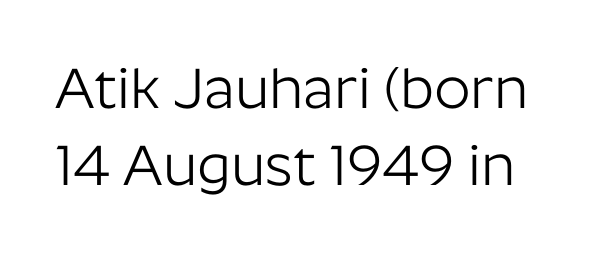
{"serif": "no", "italic": "no", "bold": "no", "weight": "light", "width": "normal", "stroke_contrast": "low", "x_height": "medium", "monospaced": "no", "underline": "no", "line_spacing": "normal", "line_spacing_ratio": 1.35, "letter_spacing": "normal", "letter_spacing_em": 0.0, "glyph_px": 57}
